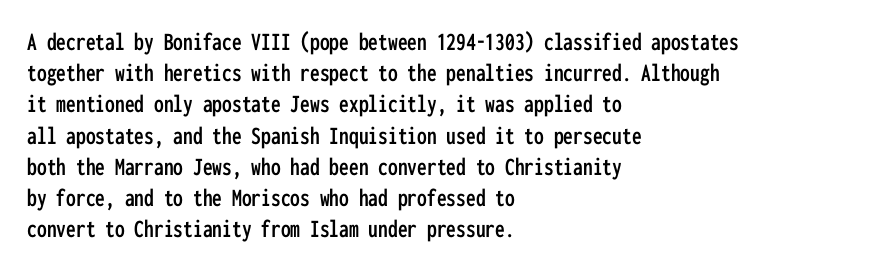
{"italic": "no", "underline": "no", "align": "left", "line_spacing_ratio": 1.2, "letter_spacing": "normal", "letter_spacing_em": 0.0, "glyph_px": 26}
